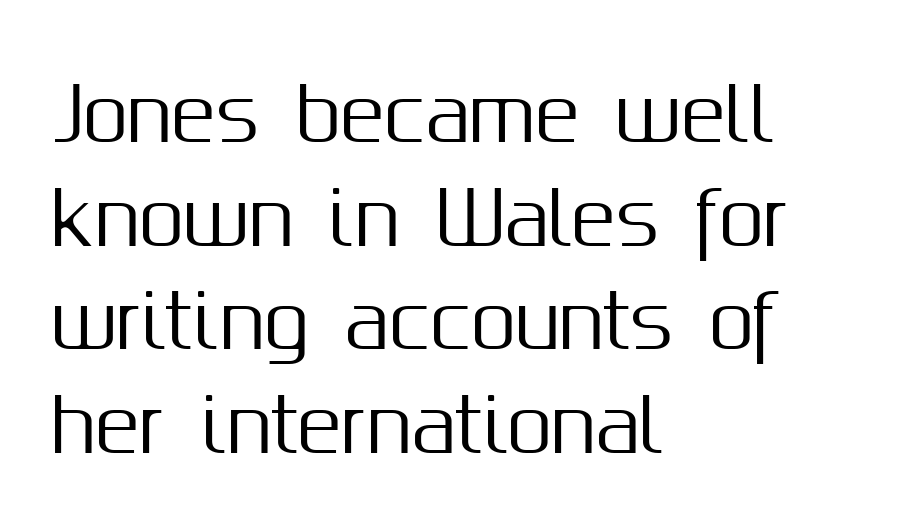
Q: Is the text italic (slanted)? A: No, it is upright.
Q: Is the typeface a serif or a sans-serif typeface? A: Sans-serif.
Q: Is the text underlined? A: No.
Q: How is the paragraph aligned? A: Left-aligned.
Q: Is the spacing between letters normal or unusually wide? A: Normal.
Q: Is the spacing between lines tight, normal or loose? A: Normal.
Q: Width (condensed, normal, or wide)? A: Normal.
Q: Stroke contrast? A: Medium.
Q: x-height? A: Medium.
Q: Monospaced? A: No.
